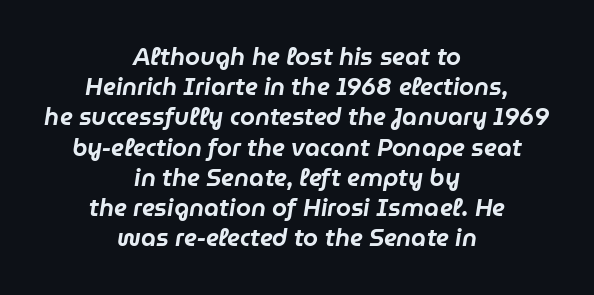
{"italic": "yes", "lean": "right", "slant_degrees": 9, "underline": "no", "align": "center", "line_spacing": "normal", "line_spacing_ratio": 1.26, "letter_spacing": "normal", "letter_spacing_em": 0.0, "glyph_px": 24}
